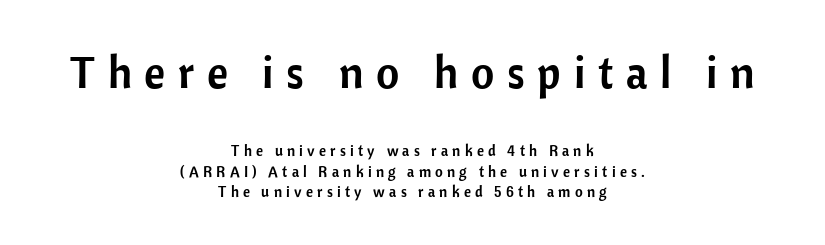
{"serif": "no", "italic": "no", "width": "normal", "stroke_contrast": "low", "x_height": "medium", "monospaced": "no", "underline": "no", "align": "center", "line_spacing": "normal", "line_spacing_ratio": 1.38, "letter_spacing": "wide", "letter_spacing_em": 0.28, "larger_block": "first", "size_ratio": 3.0, "glyph_px": 45}
